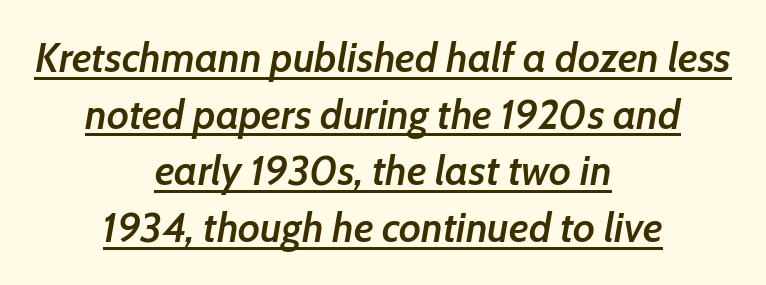
The image shows 41 px semibold type, italic (leaning right); set centered, normal line spacing (1.38x), normal letter spacing, underlined; low stroke contrast and a medium x-height.
